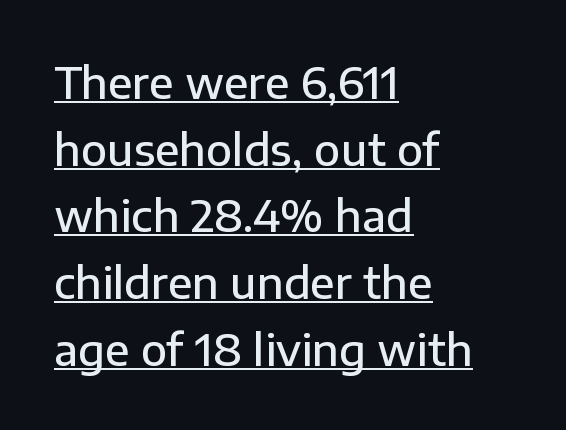
The image shows 43 px semibold sans-serif type, upright; set left-aligned, normal line spacing (1.55x), normal letter spacing, underlined; low stroke contrast and a medium x-height.
